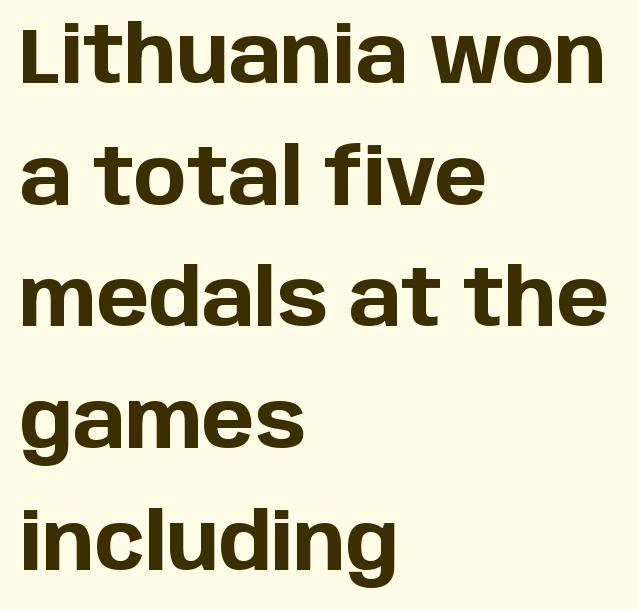
The image shows 79 px bold sans-serif type, upright; set left-aligned, normal line spacing (1.54x), normal letter spacing, not underlined; low stroke contrast and a large x-height.
